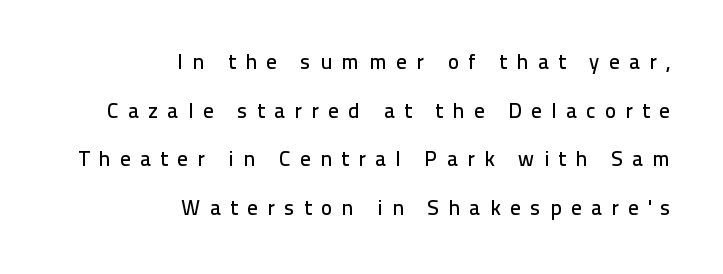
Tracking value appears strongly positive — letters spread wide. You could fit nearly another row in the gap between these rows. The typesetter chose a ragged-left arrangement here. A typesetter would mark this as roman, not italic.
